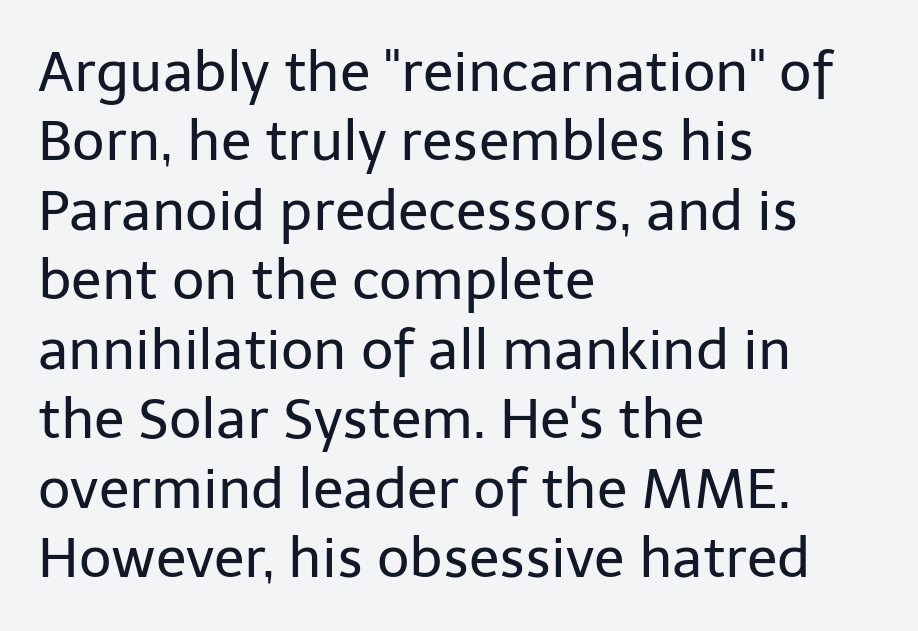
The image shows 56 px regular-weight sans-serif type, upright; set left-aligned, line spacing 1.24x, normal letter spacing, not underlined; low stroke contrast and a medium x-height.
